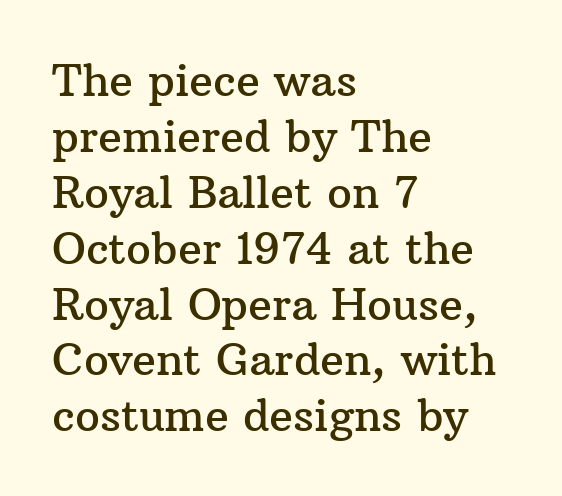
Q: Is the text italic (slanted)? A: No, it is upright.
Q: Is the typeface a serif or a sans-serif typeface? A: Serif.
Q: Is the text underlined? A: No.
Q: How is the paragraph aligned? A: Left-aligned.
Q: Is the spacing between letters normal or unusually wide? A: Normal.
Q: Is the spacing between lines tight, normal or loose? A: Normal.
Q: Width (condensed, normal, or wide)? A: Normal.
Q: Stroke contrast? A: Medium.
Q: x-height? A: Medium.
Q: Monospaced? A: No.
